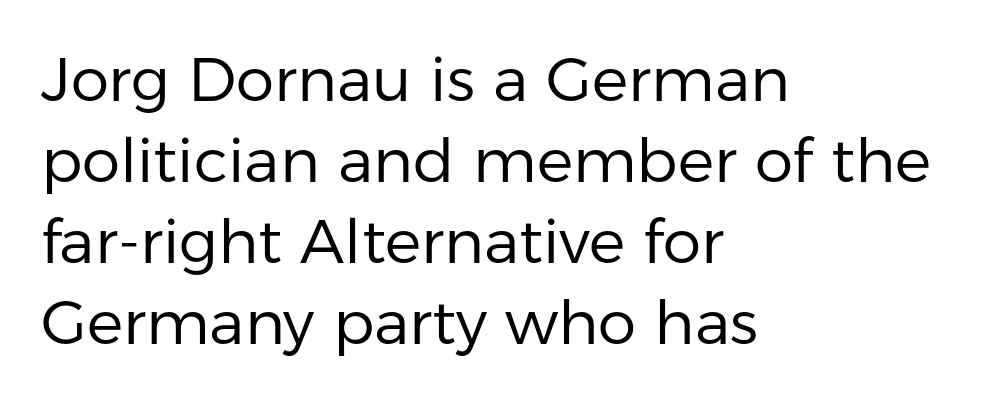
The line texture is even and compact thanks to regular tracking. The rendering uses a moderate line-height, typical for paragraphs. To sum up the face: it is a sans, with no serifs. You could not count columns in this text — the font is proportionally spaced.
